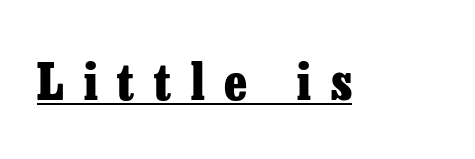
{"serif": "yes", "italic": "no", "bold": "yes", "weight": "heavy", "width": "normal", "stroke_contrast": "low", "x_height": "medium", "monospaced": "no", "underline": "yes", "letter_spacing": "wide", "letter_spacing_em": 0.4, "glyph_px": 50}
